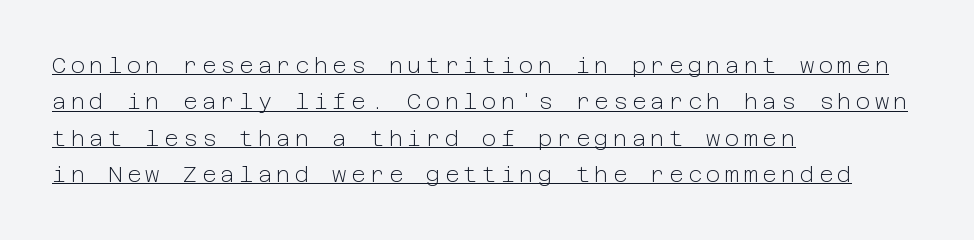
The image shows 22 px text type, upright; set left-aligned, normal line spacing (1.65x), unusually wide letter spacing (+0.2 em), underlined.
